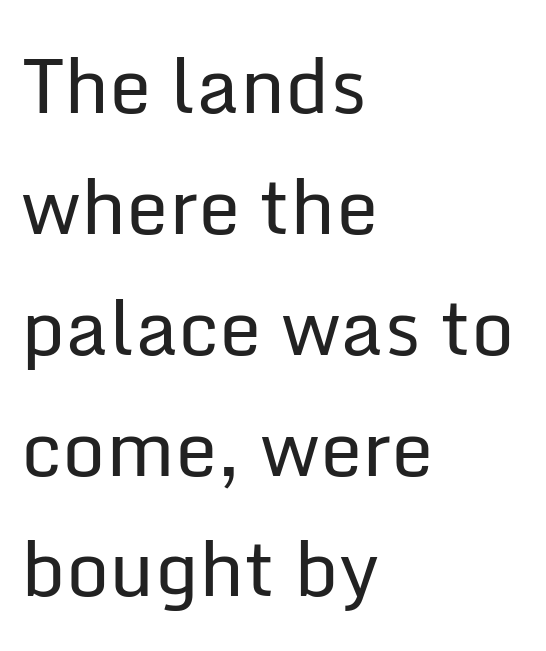
Check under the words: just untouched page. This sample has the flowing, uneven cadence of proportional lettering. Line spacing here is normal. Posture: vertical. Nothing sits at the stroke ends, so this counts as sans-serif. You could call the tracking neutral — neither tight nor loose.
